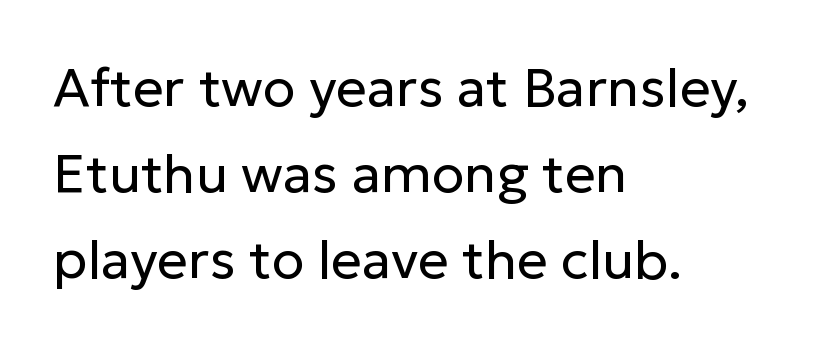
The image shows 54 px regular-weight sans-serif type, upright; set left-aligned, normal line spacing (1.59x), normal letter spacing, not underlined; low stroke contrast and a medium x-height.
